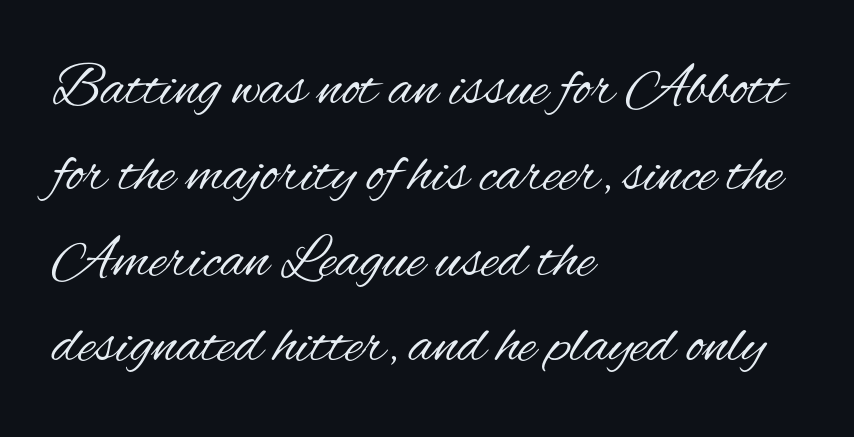
The image shows 60 px regular-weight, condensed sans-serif type; set left-aligned, normal line spacing (1.43x), normal letter spacing, not underlined; medium stroke contrast and a small x-height.
